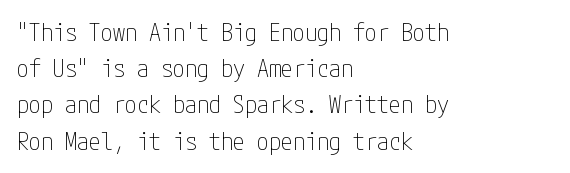
Default kerning and tracking; the words read as compact shapes. Tall strokes in this sample are plumb rather than angled. This rendering uses left alignment, leaving the right contour irregular. Students, observe: this is what conventionally led text looks like. Each stroke keeps to a modest, everyday thickness or less. Honestly, there is no underline to notice here at all.
